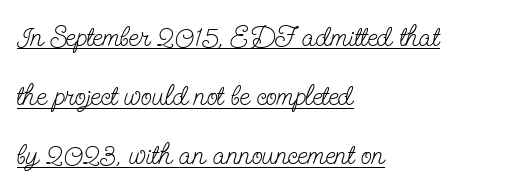
The image shows 29 px light, condensed serif type; set left-aligned, loose line spacing (2.04x), normal letter spacing, underlined; low stroke contrast and a small x-height.
